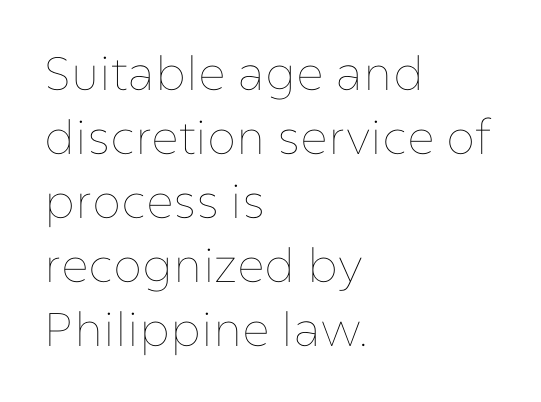
The image shows 47 px thin type, upright; set left-aligned, normal line spacing (1.36x), normal letter spacing, not underlined; low stroke contrast and a medium x-height.
